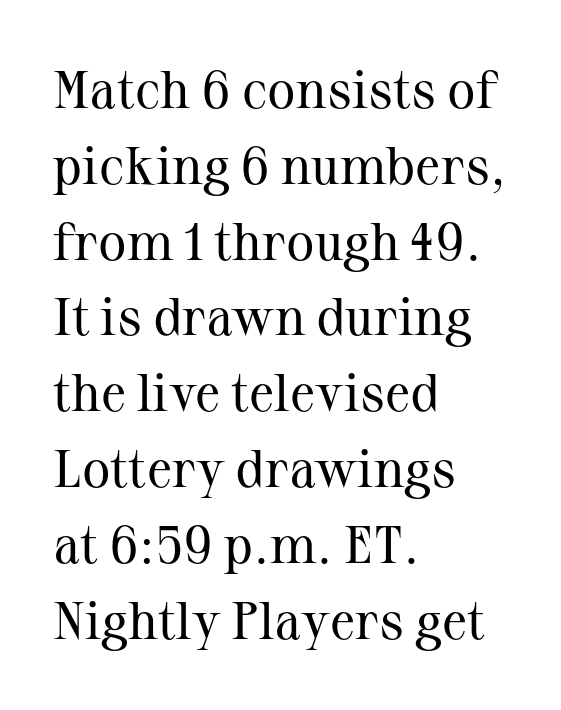
Q: Is the text bold? A: No.
Q: Is the text italic (slanted)? A: No, it is upright.
Q: Is the typeface a serif or a sans-serif typeface? A: Serif.
Q: Is the text underlined? A: No.
Q: How is the paragraph aligned? A: Left-aligned.
Q: Is the spacing between letters normal or unusually wide? A: Normal.
Q: Is the spacing between lines tight, normal or loose? A: Normal.
Q: Width (condensed, normal, or wide)? A: Normal.
Q: Stroke contrast? A: Medium.
Q: x-height? A: Medium.
Q: Monospaced? A: No.
